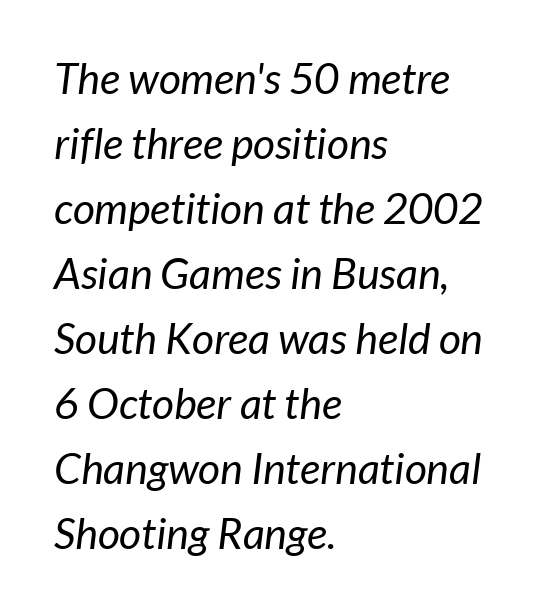
The image shows 43 px regular-weight sans-serif type; set left-aligned, normal line spacing (1.51x), normal letter spacing, not underlined; low stroke contrast and a medium x-height.
